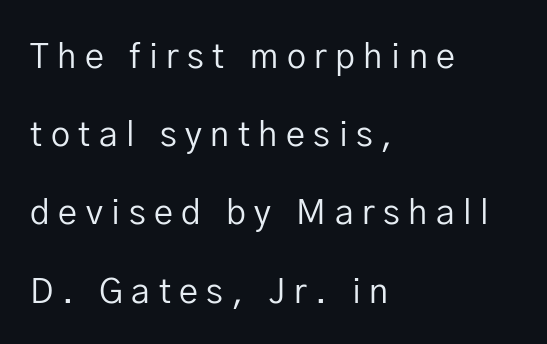
The image shows 34 px regular-weight sans-serif type, upright; set left-aligned, loose line spacing (2.3x), unusually wide letter spacing (+0.25 em), not underlined; low stroke contrast and a medium x-height.
